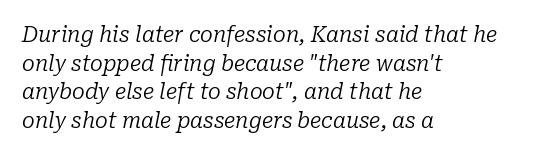
Q: Is the text bold? A: No.
Q: Is the text italic (slanted)? A: Yes, it leans right by about 10 degrees.
Q: Is the text underlined? A: No.
Q: How is the paragraph aligned? A: Left-aligned.
Q: Is the spacing between letters normal or unusually wide? A: Normal.
Q: Is the spacing between lines tight, normal or loose? A: Normal.
